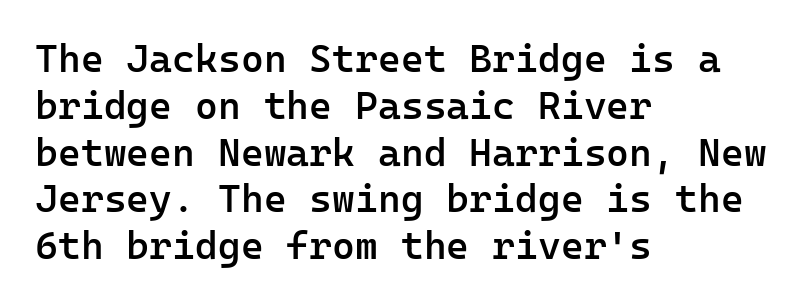
{"serif": "no", "italic": "no", "bold": "semi", "weight": "semibold", "width": "normal", "stroke_contrast": "low", "x_height": "medium", "monospaced": "yes", "underline": "no", "align": "left", "line_spacing_ratio": 1.2, "letter_spacing": "normal", "letter_spacing_em": 0.0, "glyph_px": 39}
